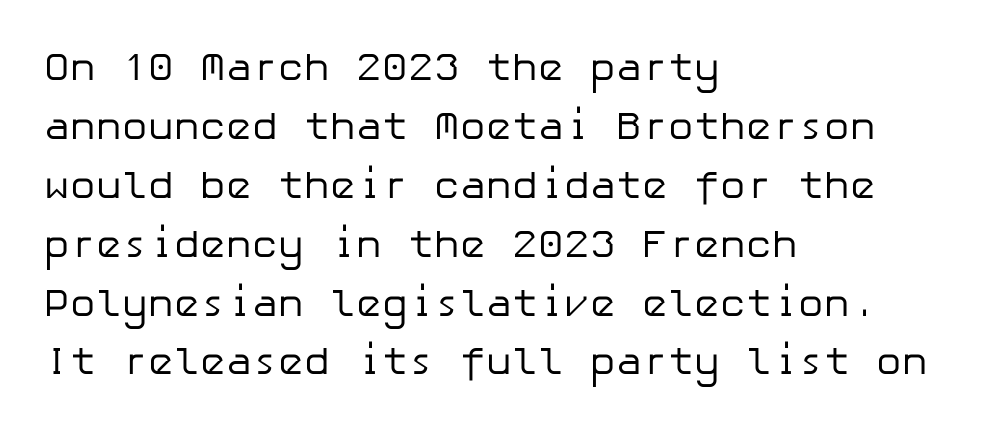
Q: Is the text bold? A: No.
Q: Is the text italic (slanted)? A: No, it is upright.
Q: Is the typeface a serif or a sans-serif typeface? A: Sans-serif.
Q: Is the text underlined? A: No.
Q: How is the paragraph aligned? A: Left-aligned.
Q: Is the spacing between letters normal or unusually wide? A: Normal.
Q: Is the spacing between lines tight, normal or loose? A: Normal.
Q: Width (condensed, normal, or wide)? A: Normal.
Q: Stroke contrast? A: Low.
Q: x-height? A: Medium.
